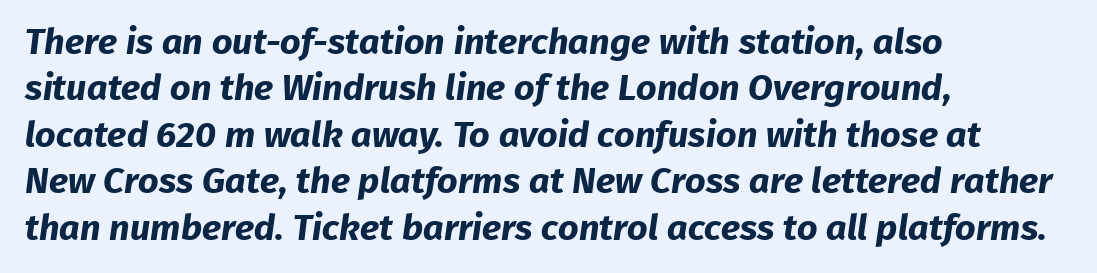
Q: Is the text bold? A: Yes.
Q: Is the typeface a serif or a sans-serif typeface? A: Sans-serif.
Q: Is the text underlined? A: No.
Q: How is the paragraph aligned? A: Left-aligned.
Q: Is the spacing between letters normal or unusually wide? A: Normal.
Q: Is the spacing between lines tight, normal or loose? A: Normal.
Q: Width (condensed, normal, or wide)? A: Normal.
Q: Stroke contrast? A: Low.
Q: x-height? A: Medium.
Q: Monospaced? A: No.
